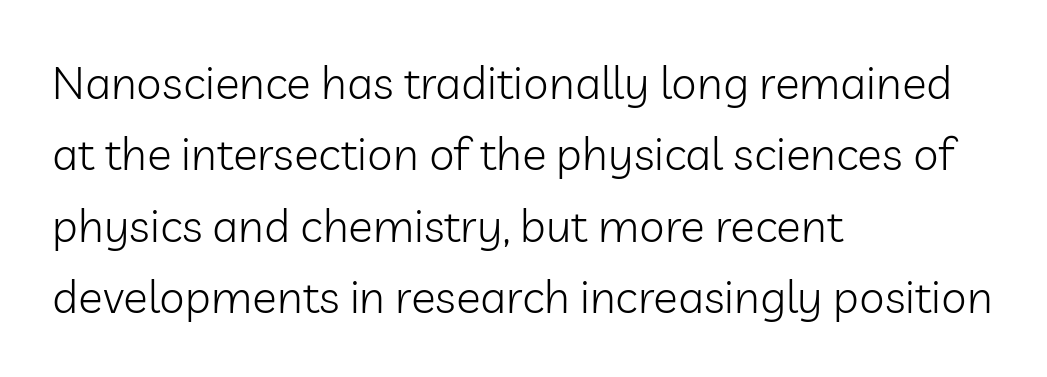
Q: Is the text bold? A: No.
Q: Is the text italic (slanted)? A: No, it is upright.
Q: Is the typeface a serif or a sans-serif typeface? A: Sans-serif.
Q: Is the text underlined? A: No.
Q: How is the paragraph aligned? A: Left-aligned.
Q: Is the spacing between letters normal or unusually wide? A: Normal.
Q: Is the spacing between lines tight, normal or loose? A: Normal.
Q: Width (condensed, normal, or wide)? A: Normal.
Q: Stroke contrast? A: Low.
Q: x-height? A: Medium.
Q: Monospaced? A: No.
